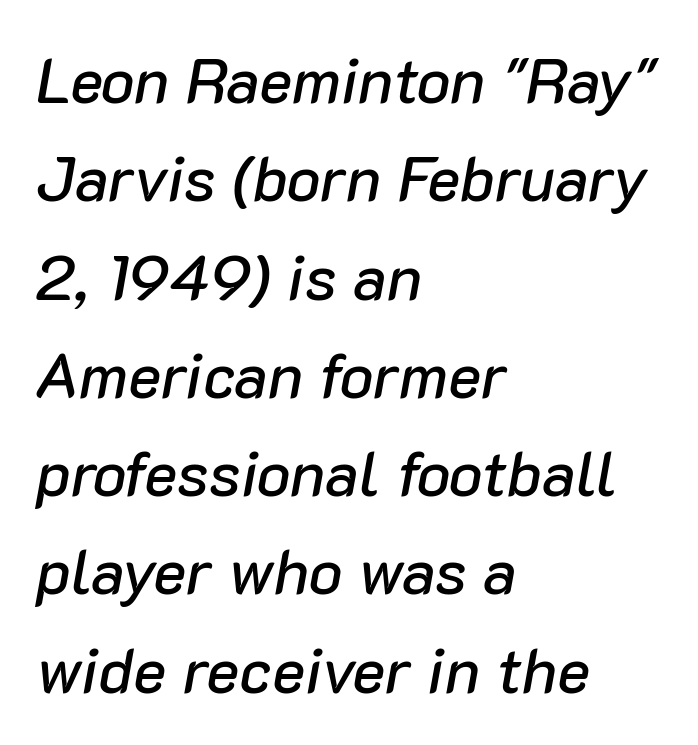
The image shows 63 px text type, italic (leaning right); set left-aligned, normal line spacing (1.56x), normal letter spacing, not underlined; low stroke contrast and a medium x-height.
